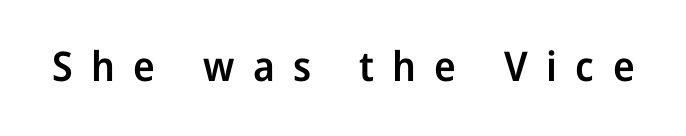
{"serif": "no", "italic": "no", "bold": "semi", "weight": "semibold", "width": "normal", "stroke_contrast": "low", "x_height": "medium", "monospaced": "no", "underline": "no", "letter_spacing": "wide", "letter_spacing_em": 0.45, "glyph_px": 41}
